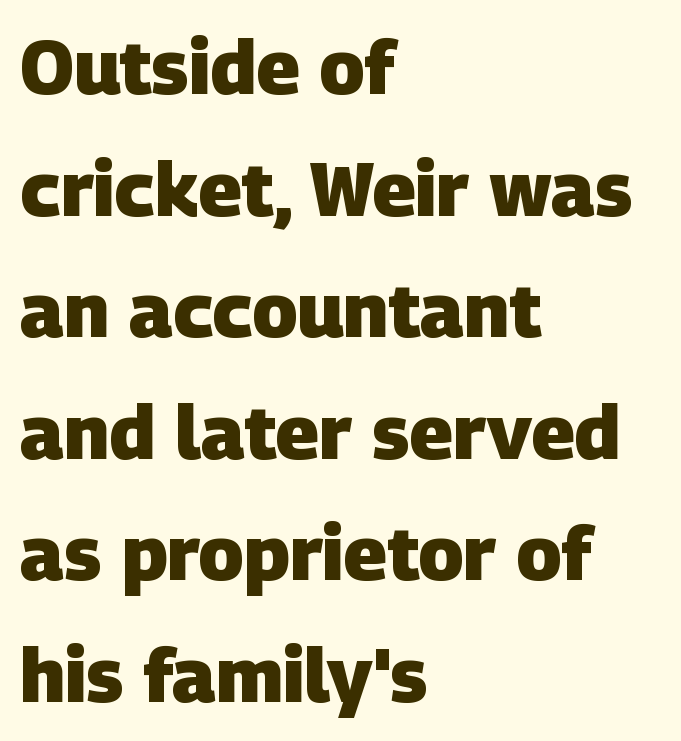
Q: Is the text bold? A: Yes.
Q: Is the typeface a serif or a sans-serif typeface? A: Sans-serif.
Q: Is the text underlined? A: No.
Q: How is the paragraph aligned? A: Left-aligned.
Q: Is the spacing between letters normal or unusually wide? A: Normal.
Q: Is the spacing between lines tight, normal or loose? A: Normal.
Q: Width (condensed, normal, or wide)? A: Normal.
Q: Stroke contrast? A: Low.
Q: x-height? A: Large.
Q: Monospaced? A: No.
